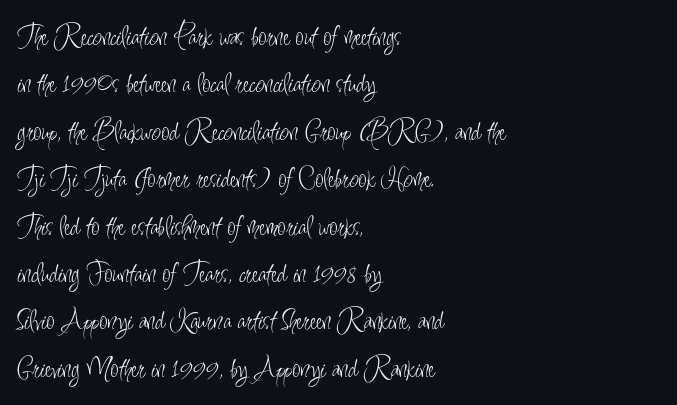
Q: Is the text bold? A: No.
Q: Is the typeface a serif or a sans-serif typeface? A: Sans-serif.
Q: Is the text underlined? A: No.
Q: How is the paragraph aligned? A: Left-aligned.
Q: Is the spacing between letters normal or unusually wide? A: Normal.
Q: Is the spacing between lines tight, normal or loose? A: Normal.
Q: Width (condensed, normal, or wide)? A: Condensed.
Q: Stroke contrast? A: Low.
Q: x-height? A: Small.
Q: Monospaced? A: No.
